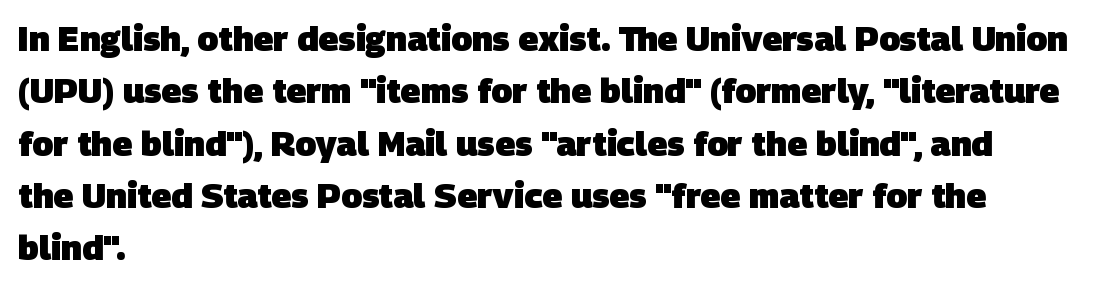
{"serif": "no", "bold": "yes", "weight": "heavy", "width": "normal", "stroke_contrast": "low", "x_height": "large", "monospaced": "no", "underline": "no", "align": "left", "line_spacing": "normal", "line_spacing_ratio": 1.54, "letter_spacing": "normal", "letter_spacing_em": 0.0, "glyph_px": 34}
